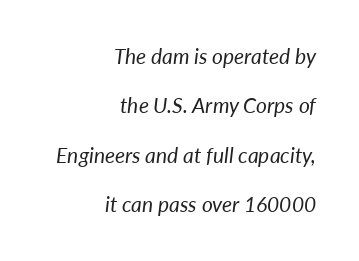
{"italic": "yes", "lean": "right", "slant_degrees": 7, "bold": "no", "underline": "no", "align": "right", "line_spacing": "loose", "line_spacing_ratio": 2.35, "letter_spacing": "normal", "letter_spacing_em": 0.0, "glyph_px": 21}
